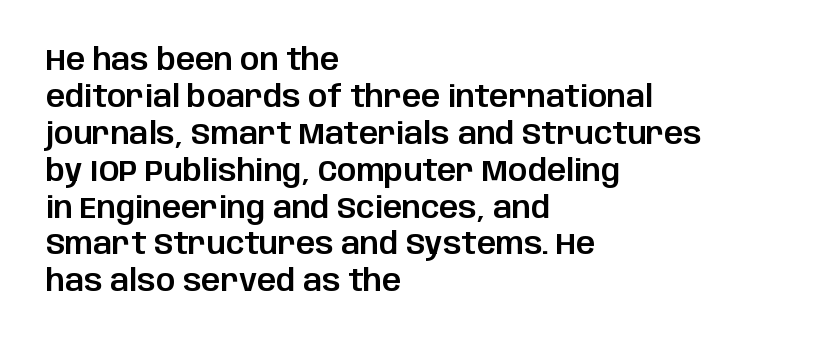
{"serif": "no", "italic": "no", "width": "normal", "stroke_contrast": "low", "x_height": "large", "monospaced": "no", "underline": "no", "align": "left", "line_spacing_ratio": 1.23, "letter_spacing": "normal", "letter_spacing_em": 0.0, "glyph_px": 30}
